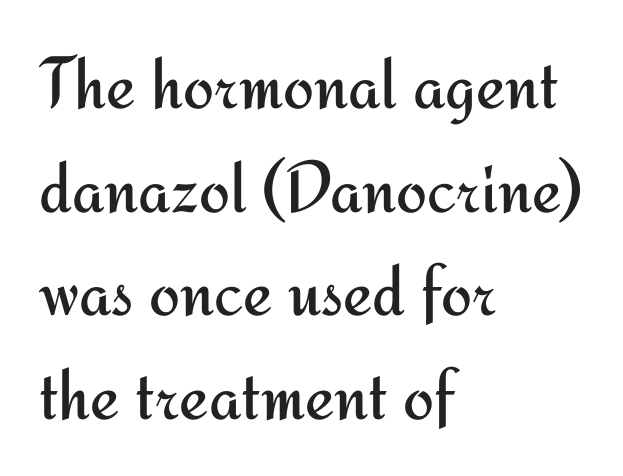
{"serif": "no", "italic": "no", "bold": "no", "weight": "regular", "width": "normal", "stroke_contrast": "medium", "x_height": "small", "monospaced": "no", "underline": "no", "align": "left", "line_spacing": "normal", "line_spacing_ratio": 1.4, "letter_spacing": "normal", "letter_spacing_em": 0.0, "glyph_px": 74}
